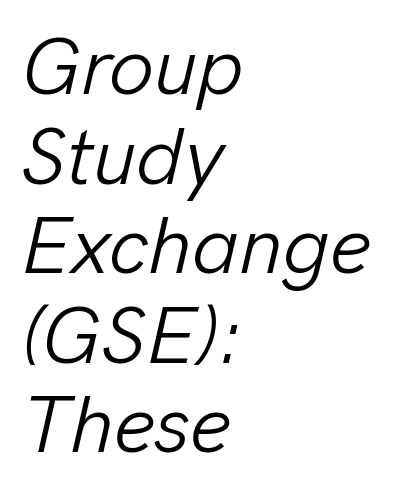
{"italic": "yes", "lean": "right", "slant_degrees": 13, "bold": "no", "weight": "light", "width": "normal", "stroke_contrast": "low", "x_height": "medium", "monospaced": "no", "underline": "no", "align": "left", "line_spacing": "tight", "line_spacing_ratio": 1.12, "letter_spacing": "normal", "letter_spacing_em": 0.0, "glyph_px": 80}
